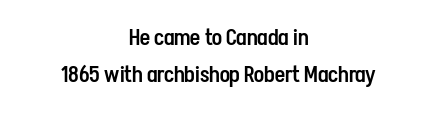
The image shows 22 px text type, upright; set centered, normal line spacing (1.7x), normal letter spacing, not underlined.
